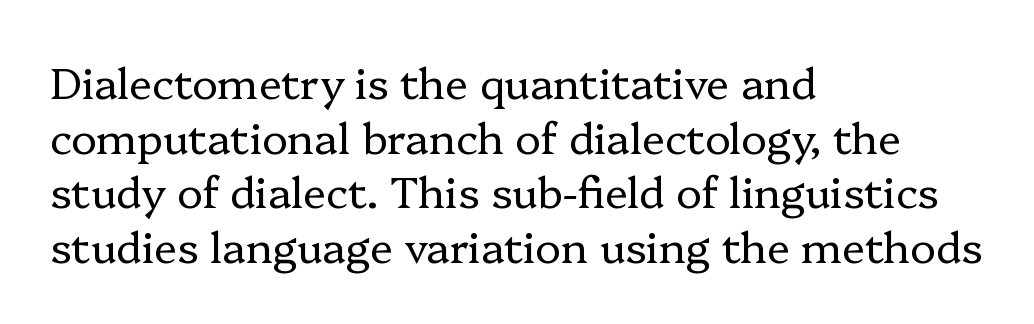
The image shows 43 px regular-weight serif type, upright; set left-aligned, normal line spacing (1.27x), normal letter spacing, not underlined; low stroke contrast and a medium x-height.
